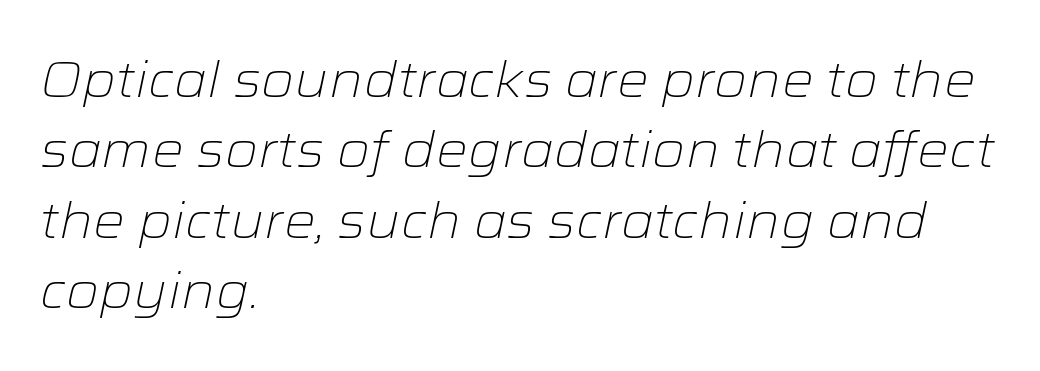
You could not count columns in this text — the font is proportionally spaced. Notice how descenders clear the ascenders below comfortably — that's standard leading. The lines in this sample share a left origin and differ only in where they stop. What stands out about the letter spacing? Nothing — it is the standard amount.
